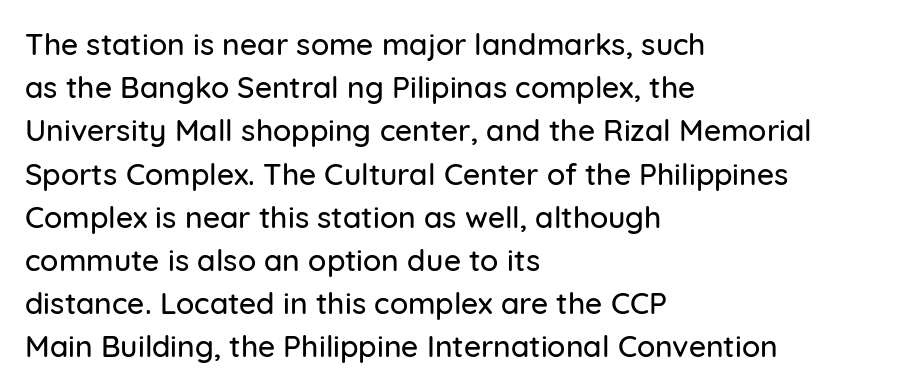
Q: Is the text italic (slanted)? A: No, it is upright.
Q: Is the typeface a serif or a sans-serif typeface? A: Sans-serif.
Q: Is the text underlined? A: No.
Q: How is the paragraph aligned? A: Left-aligned.
Q: Is the spacing between letters normal or unusually wide? A: Normal.
Q: Is the spacing between lines tight, normal or loose? A: Normal.
Q: Width (condensed, normal, or wide)? A: Normal.
Q: Stroke contrast? A: Low.
Q: x-height? A: Medium.
Q: Monospaced? A: No.
